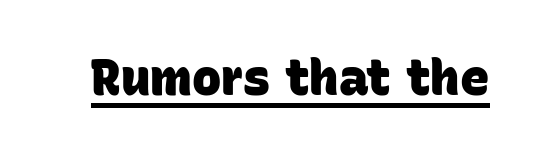
The image shows 49 px heavy sans-serif type; set normal letter spacing, underlined; low stroke contrast and a large x-height.
